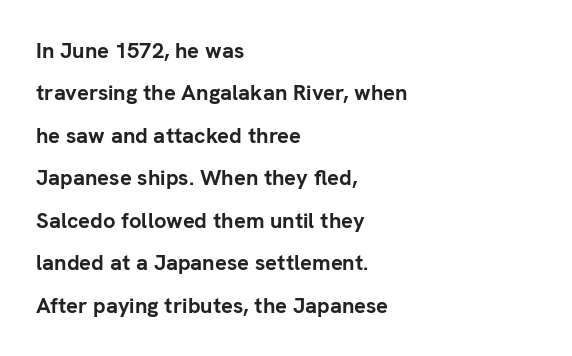
The image shows 22 px bold type, upright; set left-aligned, loose line spacing (1.93x), normal letter spacing, not underlined.
